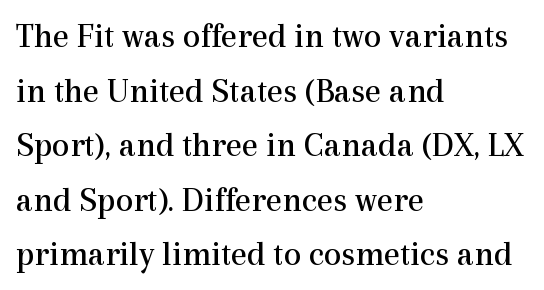
The image shows 35 px regular-weight serif type, upright; set left-aligned, normal line spacing (1.56x), normal letter spacing, not underlined; a medium x-height.
